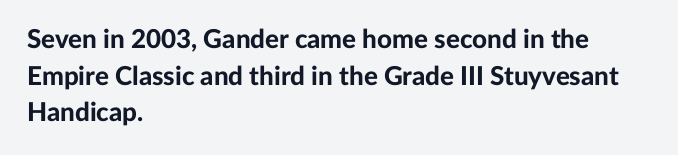
{"italic": "no", "bold": "yes", "underline": "no", "align": "left", "line_spacing": "normal", "line_spacing_ratio": 1.41, "letter_spacing": "normal", "letter_spacing_em": 0.0, "glyph_px": 26}
